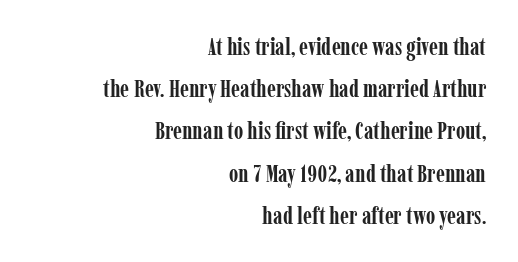
In terms of posture, this sample is upright. The paragraph has a hard right edge and a soft left edge. The tracking reads as untouched default to a designer's eye. The face used here has the dense, thick strokes of a bold.
